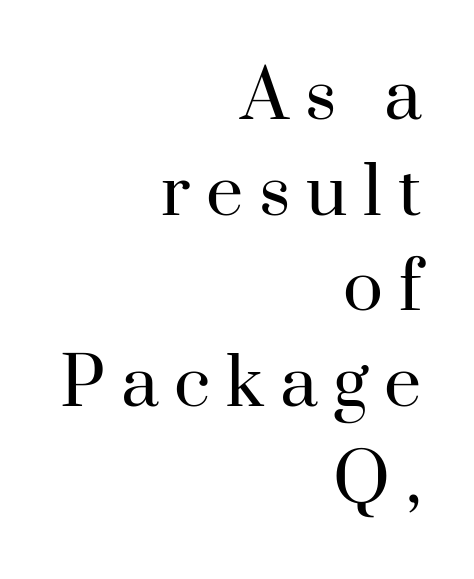
The image shows 66 px regular-weight serif type, upright; set right-aligned, normal line spacing (1.45x), unusually wide letter spacing (+0.24 em), not underlined; high stroke contrast and a small x-height.
